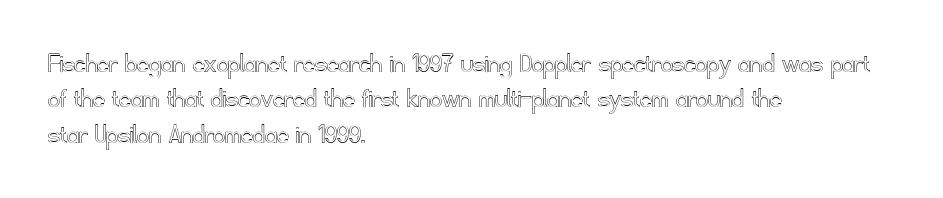
Q: Is the text italic (slanted)? A: No, it is upright.
Q: Is the text underlined? A: No.
Q: How is the paragraph aligned? A: Left-aligned.
Q: Is the spacing between letters normal or unusually wide? A: Normal.
Q: Width (condensed, normal, or wide)? A: Normal.
Q: x-height? A: Small.
Q: Monospaced? A: No.
